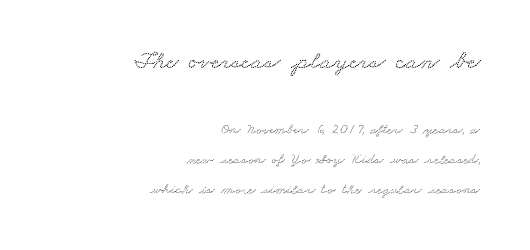
{"underline": "no", "align": "right", "line_spacing": "loose", "line_spacing_ratio": 2.01, "letter_spacing": "normal", "letter_spacing_em": 0.0, "larger_block": "first", "size_ratio": 1.73, "glyph_px": 26}
